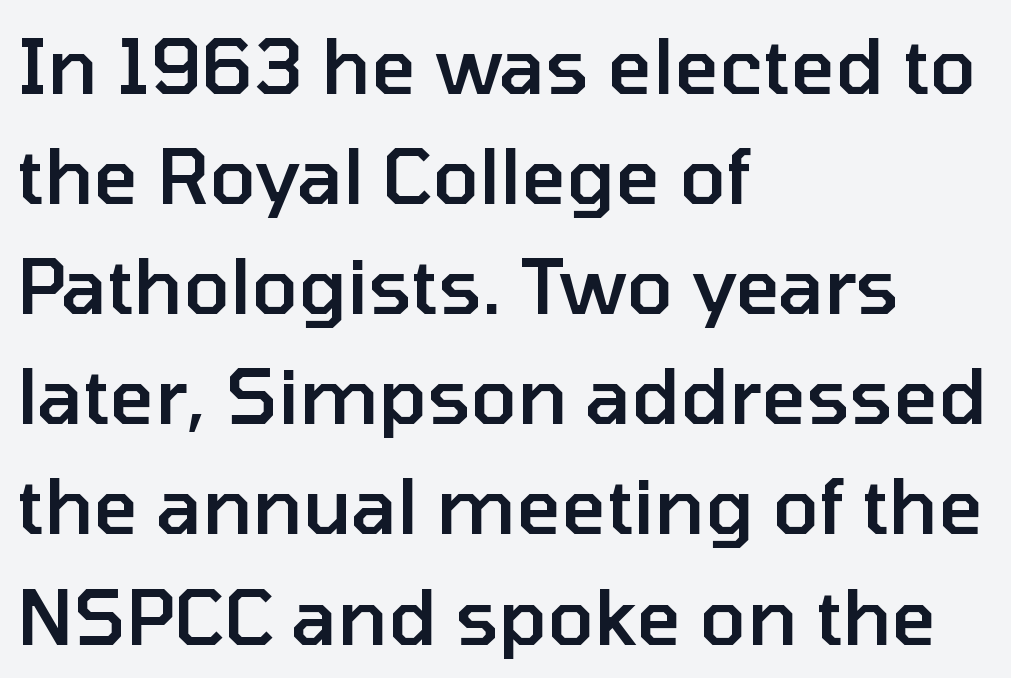
The lettering holds an erect, upright posture throughout. Line spacing here is normal. The letters carry no serifs — their stems end cleanly without finishing strokes. Short note: letters normally spaced. A clean baseline with only descenders dipping below it.
